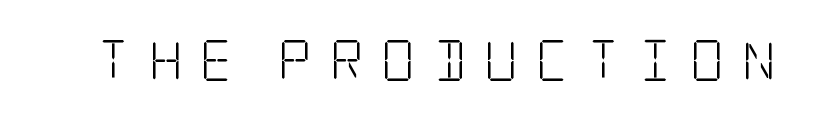
The designer went with a serif here, giving each stem small feet. A typesetter would call this heavily tracked-out type. Decoration check: the copy has no underline. This is roman type, the default non-slanted kind. Weight class: somewhere from thin through regular.
